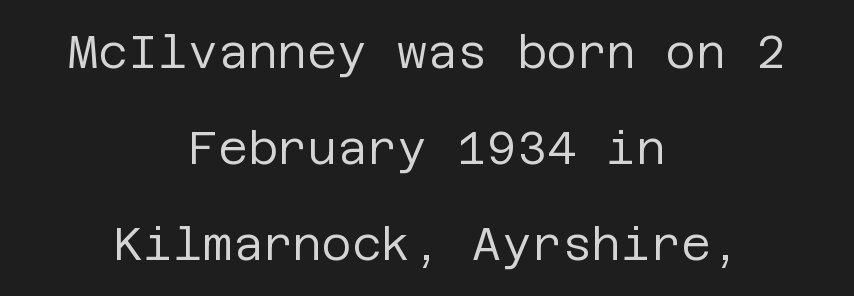
Is there any slant? The stems are plumb. Between one letter and the next there's only the usual sliver of space. The letters carry no serifs — their stems end cleanly without finishing strokes. The typesetter chose a symmetrical, centered arrangement here. These glyphs show unthickened strokes, regular width or finer. This block would shrink considerably if given ordinary leading; it's expanded now.
